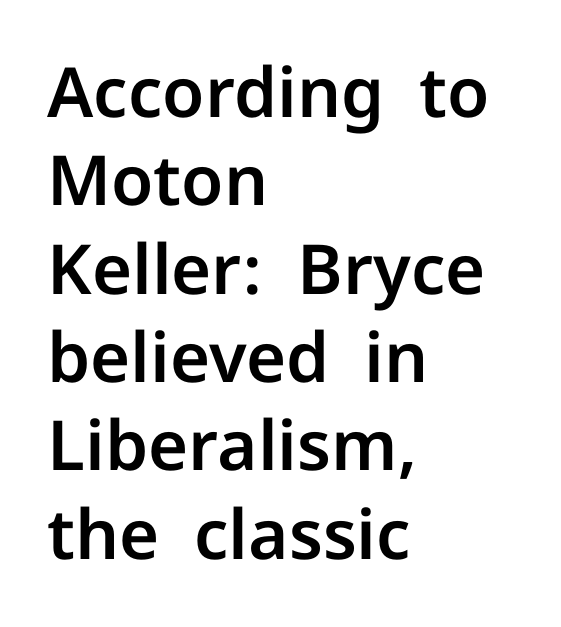
Q: Is the text italic (slanted)? A: No, it is upright.
Q: Is the typeface a serif or a sans-serif typeface? A: Sans-serif.
Q: Is the text underlined? A: No.
Q: How is the paragraph aligned? A: Left-aligned.
Q: Is the spacing between letters normal or unusually wide? A: Normal.
Q: Is the spacing between lines tight, normal or loose? A: Normal.
Q: Width (condensed, normal, or wide)? A: Normal.
Q: Stroke contrast? A: Low.
Q: x-height? A: Medium.
Q: Monospaced? A: No.
